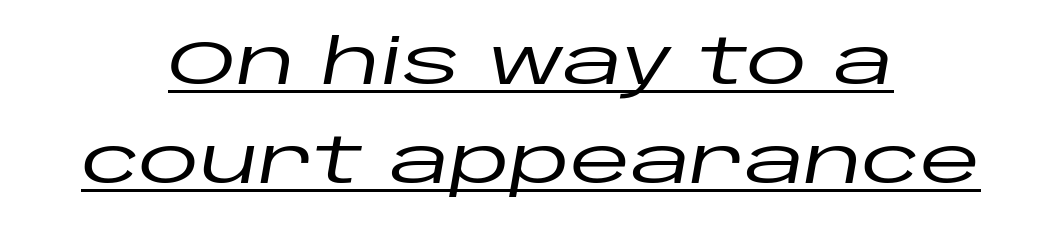
Q: Is the text italic (slanted)? A: Yes, it leans right by about 10 degrees.
Q: Is the text underlined? A: Yes.
Q: How is the paragraph aligned? A: Centered.
Q: Is the spacing between letters normal or unusually wide? A: Normal.
Q: Is the spacing between lines tight, normal or loose? A: Normal.
Q: Width (condensed, normal, or wide)? A: Wide.
Q: Stroke contrast? A: Low.
Q: x-height? A: Large.
Q: Monospaced? A: No.
